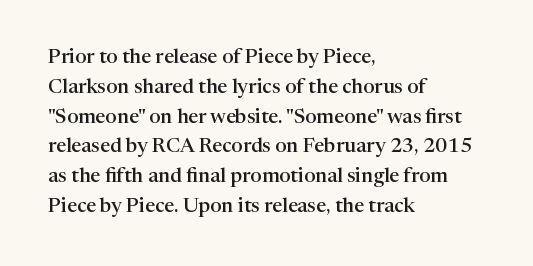
The image shows 20 px text type, upright; set left-aligned, normal line spacing (1.49x), normal letter spacing, not underlined.
